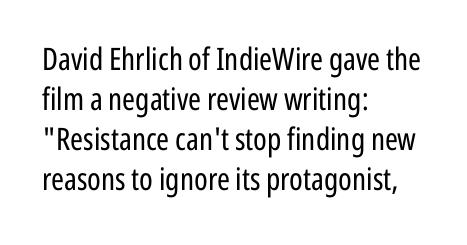
The image shows 31 px regular-weight, condensed sans-serif type, upright; set left-aligned, normal line spacing (1.29x), normal letter spacing, not underlined; low stroke contrast and a medium x-height.
